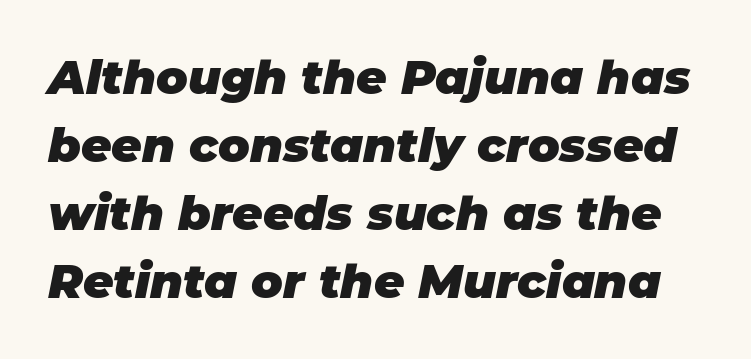
The lines sit at an ordinary, default distance from one another. The sample has been set heavy, in full bold. Each word holds together tightly as a unit, with standard inter-letter gaps. Spacing verdict: proportional, widths tailored to each character. Is the type slanted? Yes — the strokes lean at a clear angle. Words float on clear page, feet unadorned.
